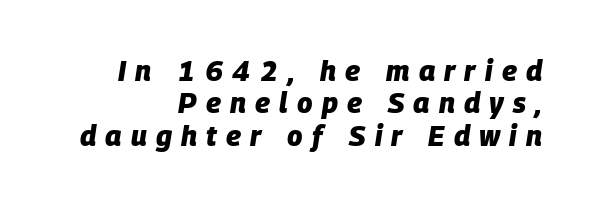
Every letter is thick-stroked: bold, no question. The passage shown is typed in a proportional face where columns would drift. You can tell it's italic because the verticals aren't actually vertical. Beneath every word, the page is bare. One-word summary of the alignment: right. Between one letter and the next there's a generous, obvious gap.
